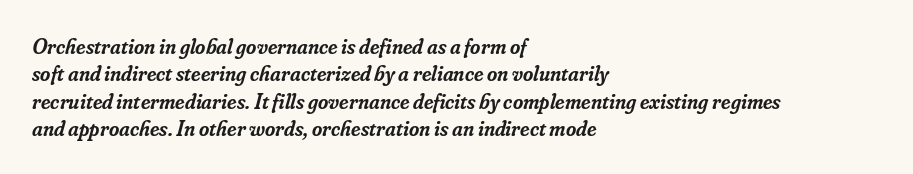
Q: Is the text bold? A: Semi-bold.
Q: Is the text italic (slanted)? A: Yes, it leans right by about 16 degrees.
Q: Is the text underlined? A: No.
Q: How is the paragraph aligned? A: Left-aligned.
Q: Is the spacing between letters normal or unusually wide? A: Normal.
